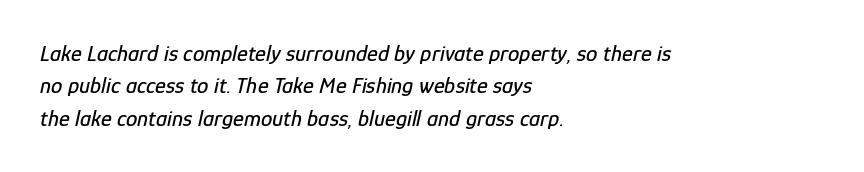
The image shows 23 px text type, italic (leaning right); set left-aligned, normal line spacing (1.41x), normal letter spacing, not underlined.
